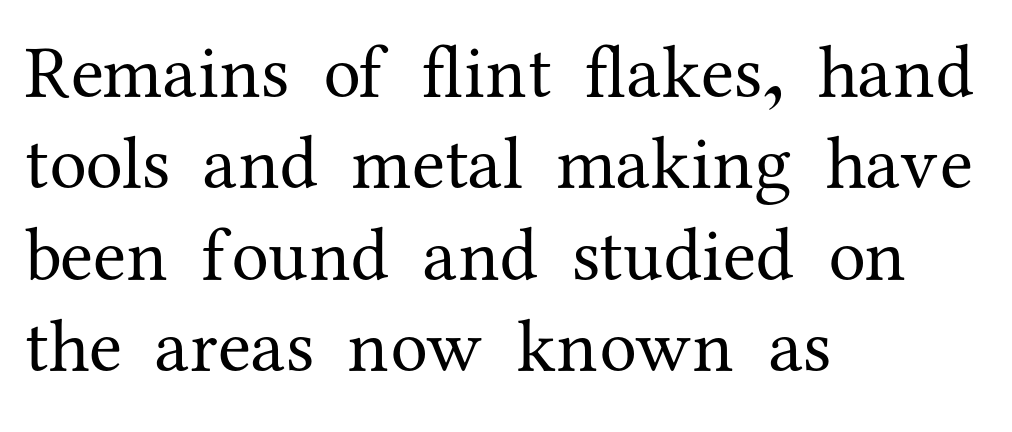
Q: Is the text bold? A: No.
Q: Is the text italic (slanted)? A: No, it is upright.
Q: Is the typeface a serif or a sans-serif typeface? A: Serif.
Q: Is the text underlined? A: No.
Q: How is the paragraph aligned? A: Left-aligned.
Q: Is the spacing between letters normal or unusually wide? A: Normal.
Q: Width (condensed, normal, or wide)? A: Normal.
Q: Stroke contrast? A: Medium.
Q: x-height? A: Medium.
Q: Monospaced? A: No.
